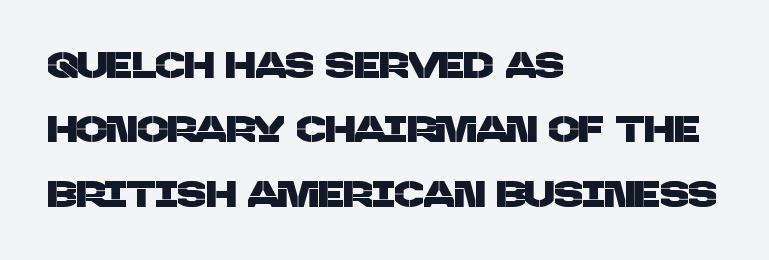
The image shows 36 px sans-serif type; set left-aligned, line spacing 1.79x, normal letter spacing, not underlined; low stroke contrast and a large x-height.
